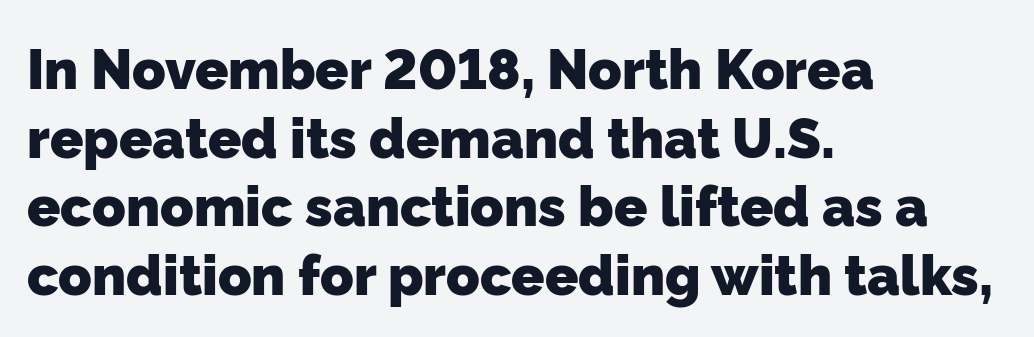
{"serif": "no", "bold": "yes", "weight": "heavy", "width": "normal", "stroke_contrast": "low", "x_height": "medium", "monospaced": "no", "underline": "no", "align": "left", "line_spacing": "normal", "line_spacing_ratio": 1.25, "letter_spacing": "normal", "letter_spacing_em": 0.0, "glyph_px": 55}
